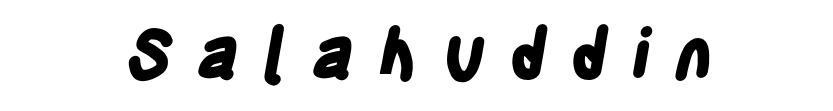
Q: Is the text bold? A: Yes.
Q: Is the typeface a serif or a sans-serif typeface? A: Sans-serif.
Q: Is the text underlined? A: No.
Q: How is the paragraph aligned? A: Centered.
Q: Is the spacing between letters normal or unusually wide? A: Unusually wide.
Q: Width (condensed, normal, or wide)? A: Condensed.
Q: Stroke contrast? A: Low.
Q: x-height? A: Large.
Q: Monospaced? A: No.
